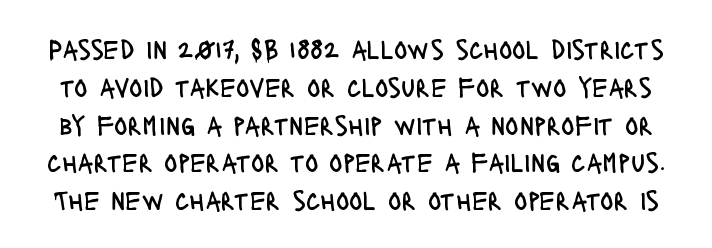
{"serif": "no", "italic": "no", "bold": "no", "weight": "regular", "width": "condensed", "stroke_contrast": "low", "x_height": "large", "monospaced": "no", "underline": "no", "line_spacing": "normal", "line_spacing_ratio": 1.35, "letter_spacing": "normal", "letter_spacing_em": 0.0, "glyph_px": 28}
